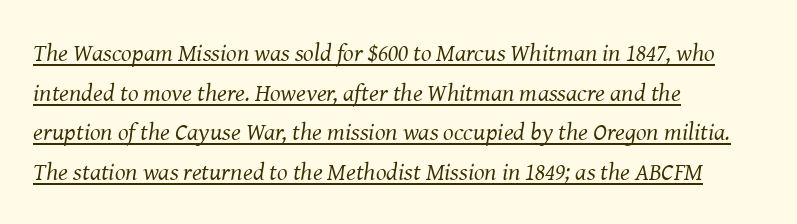
The image shows 25 px text type, italic (leaning right); set left-aligned, normal line spacing (1.59x), normal letter spacing, underlined.
